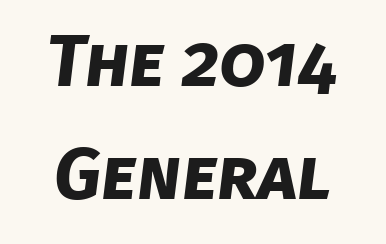
The image shows 73 px bold sans-serif type; set normal line spacing (1.55x), normal letter spacing, not underlined; low stroke contrast and a large x-height.
